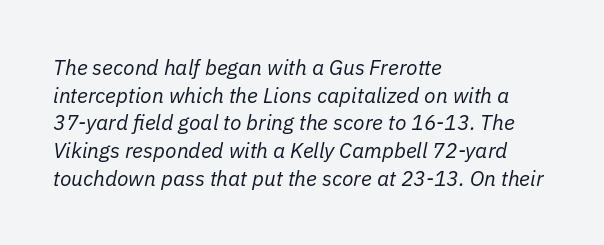
Q: Is the text bold? A: No.
Q: Is the text italic (slanted)? A: Yes, it leans right by about 11 degrees.
Q: Is the text underlined? A: No.
Q: How is the paragraph aligned? A: Left-aligned.
Q: Is the spacing between letters normal or unusually wide? A: Normal.
Q: Is the spacing between lines tight, normal or loose? A: Normal.
